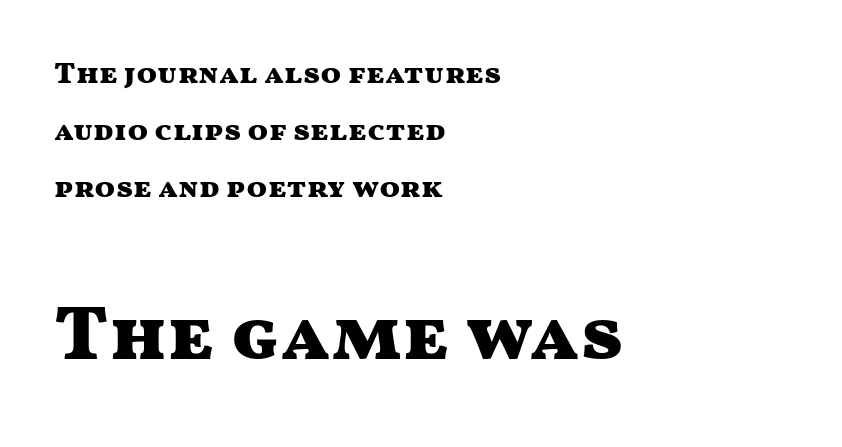
{"serif": "no", "italic": "no", "bold": "yes", "weight": "heavy", "width": "wide", "stroke_contrast": "medium", "x_height": "medium", "monospaced": "no", "underline": "no", "align": "left", "line_spacing": "loose", "line_spacing_ratio": 1.9, "letter_spacing": "normal", "letter_spacing_em": 0.0, "larger_block": "second", "size_ratio": 2.53, "glyph_px": 76}
